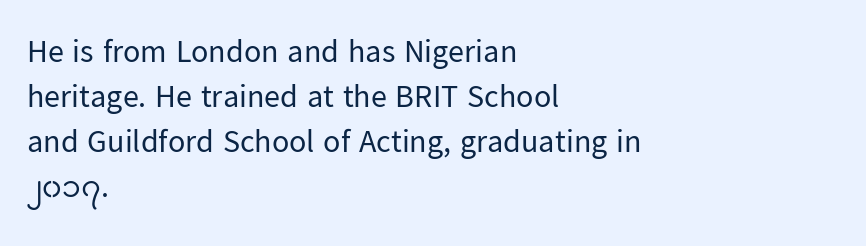
Letters have the restrained weight of plain body copy at most. The passage shown is typed in a proportional face where columns would drift. Line spacing here is normal. Short note: letters normally spaced. Underlining? Definitely not there.
